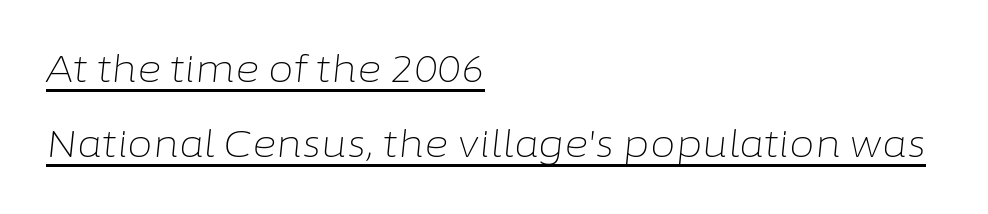
This is oblique type, the kind used for emphasis or titles. Notice how a bar underscores the lettering throughout. The face used here is proportionally spaced, like ordinary book or web type. Compared with a centered layout, this one pins lines to the left instead. The letters look calm and open, with moderate or lighter stems. The space between consecutive lines is lavish.
